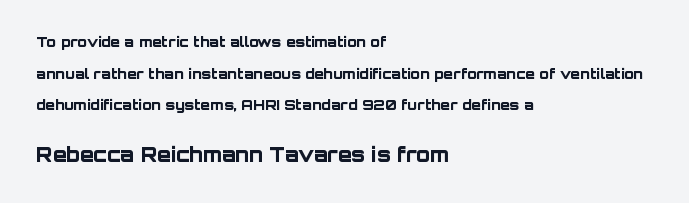
Only glyphs here, with clear space below each row. The rendering uses a large line-height, opening up the rows. Plenty of ink on the page — the face is bold. Honestly, the letter spacing is just normal — you wouldn't notice it. You can tell it's not italic because the verticals are truly vertical.
